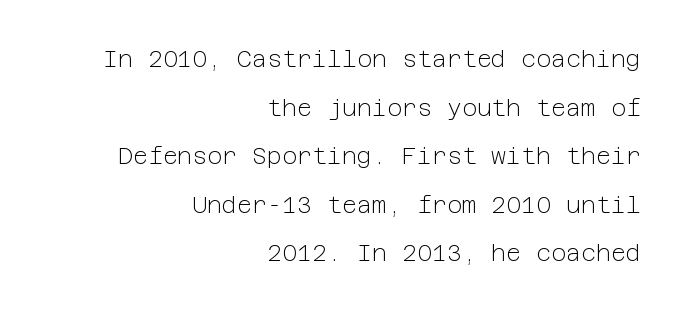
Q: Is the text bold? A: No.
Q: Is the text italic (slanted)? A: No, it is upright.
Q: Is the text underlined? A: No.
Q: How is the paragraph aligned? A: Right-aligned.
Q: Is the spacing between letters normal or unusually wide? A: Normal.
Q: Is the spacing between lines tight, normal or loose? A: Loose.
